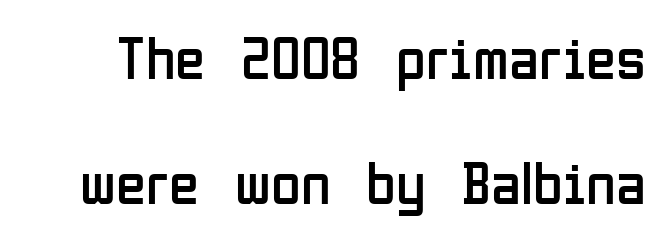
Q: Is the text bold? A: No.
Q: Is the text italic (slanted)? A: No, it is upright.
Q: Is the typeface a serif or a sans-serif typeface? A: Sans-serif.
Q: Is the text underlined? A: No.
Q: Is the spacing between letters normal or unusually wide? A: Normal.
Q: Is the spacing between lines tight, normal or loose? A: Loose.
Q: Width (condensed, normal, or wide)? A: Condensed.
Q: Stroke contrast? A: Low.
Q: x-height? A: Medium.
Q: Monospaced? A: No.
